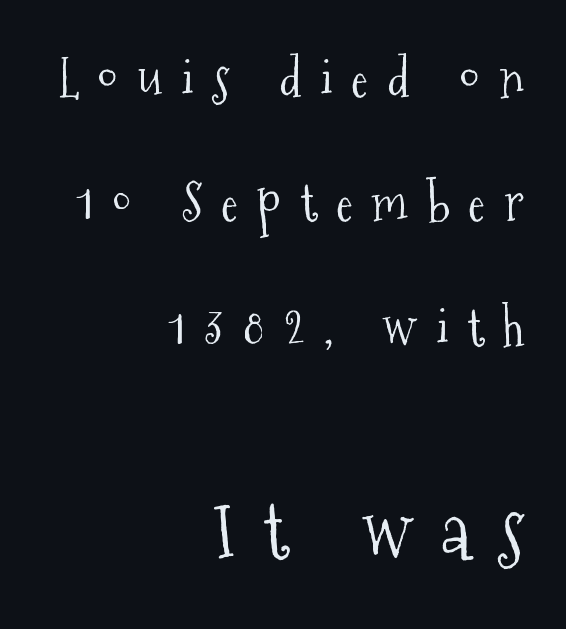
Q: Is the text bold? A: No.
Q: Is the text italic (slanted)? A: No, it is upright.
Q: Is the typeface a serif or a sans-serif typeface? A: Serif.
Q: Is the text underlined? A: No.
Q: How is the paragraph aligned? A: Right-aligned.
Q: Is the spacing between letters normal or unusually wide? A: Unusually wide.
Q: Is the spacing between lines tight, normal or loose? A: Loose.
Q: Which block of text is set in a larger size, the first (top) or the second (bottom)? A: The second (bottom) one.
Q: Width (condensed, normal, or wide)? A: Condensed.
Q: Stroke contrast? A: Medium.
Q: x-height? A: Medium.
Q: Monospaced? A: No.
